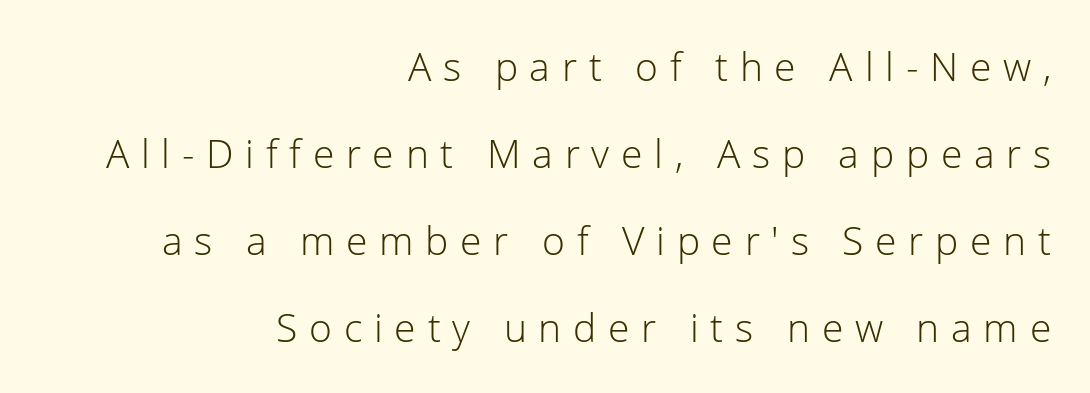
The image shows 39 px light sans-serif type, upright; set right-aligned, loose line spacing (2.23x), unusually wide letter spacing (+0.3 em), not underlined; low stroke contrast and a medium x-height.
